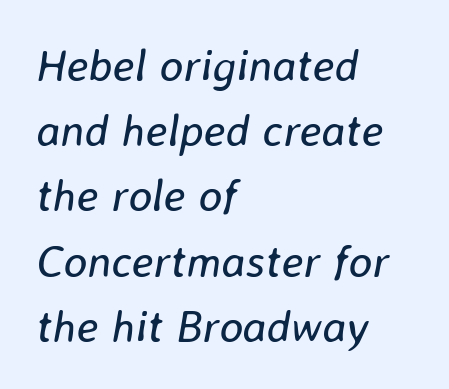
{"italic": "yes", "lean": "right", "slant_degrees": 8, "bold": "no", "weight": "regular", "width": "normal", "stroke_contrast": "low", "x_height": "medium", "monospaced": "no", "underline": "no", "align": "left", "line_spacing": "normal", "line_spacing_ratio": 1.45, "letter_spacing": "normal", "letter_spacing_em": 0.0, "glyph_px": 45}
